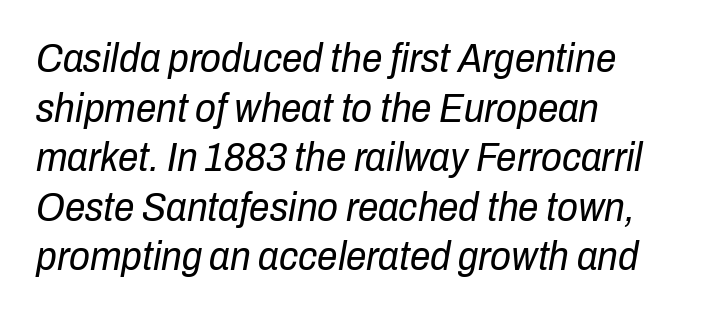
How are the letters spaced? Ordinarily, with no added tracking. The paragraph shown leans on its left margin. These lines are rendered in a variable-pitch font. Bare-footed words on every line.
